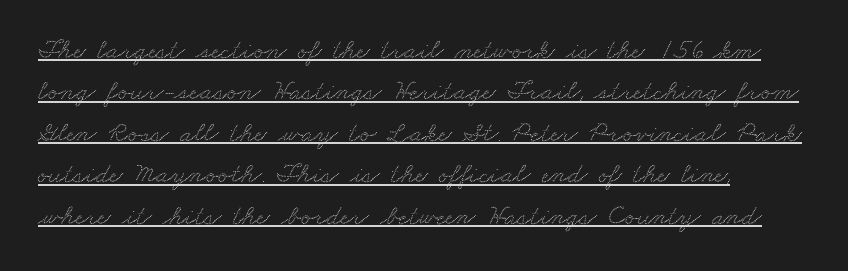
Q: Is the typeface a serif or a sans-serif typeface? A: Serif.
Q: Is the text underlined? A: Yes.
Q: How is the paragraph aligned? A: Left-aligned.
Q: Is the spacing between letters normal or unusually wide? A: Normal.
Q: Is the spacing between lines tight, normal or loose? A: Normal.
Q: Width (condensed, normal, or wide)? A: Wide.
Q: Stroke contrast? A: Medium.
Q: x-height? A: Small.
Q: Monospaced? A: No.
